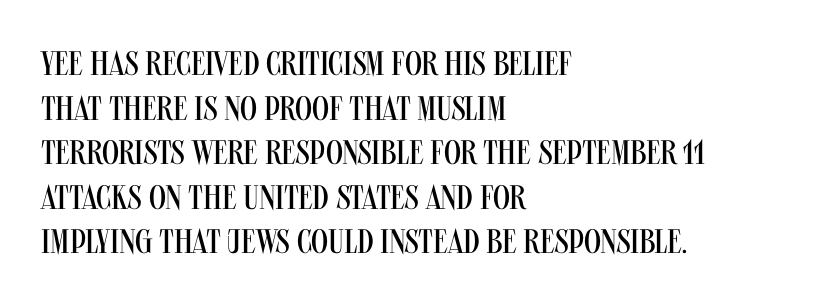
Just letters on the line, the space beneath them empty. Varying glyph widths throughout — classic text-font behaviour. The weight would be labelled regular, book, light, or lighter still. Reading down the column, the eye jumps a familiar distance to each next line. Observe the ordinary spacing: letters are neighbours, not strangers.
